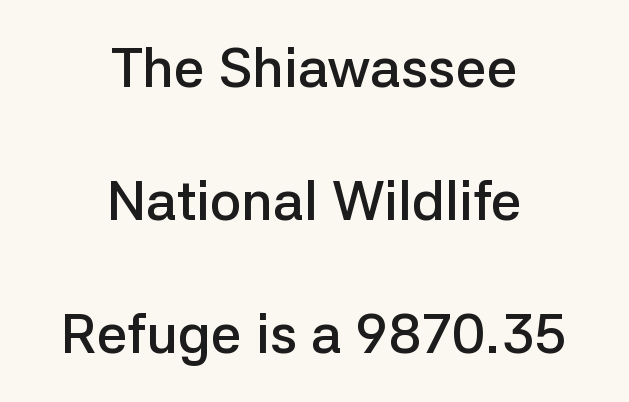
The image shows 55 px semibold sans-serif type, upright; set centered, loose line spacing (2.42x), normal letter spacing, not underlined; low stroke contrast and a medium x-height.
